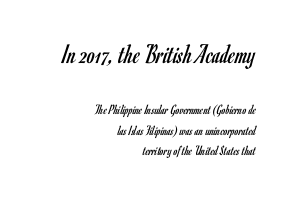
Quick note: underline off. This sample uses a sans-serif face. Vertical stems look standard width or narrower in stroke. Proportional: the letters do not fall into vertical columns. Which of the two is more prominent by size? The first, at the top. Leading: standard.
